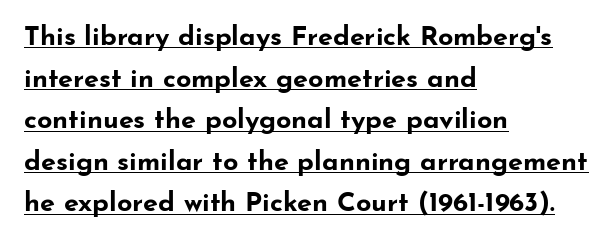
The image shows 27 px bold type, upright; set left-aligned, normal line spacing (1.54x), normal letter spacing, underlined.
